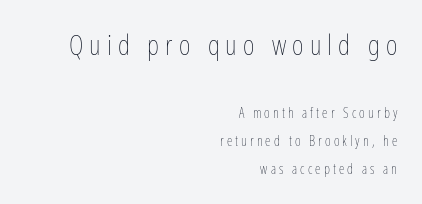
The image shows 28 px thin, condensed type, upright; set right-aligned, loose line spacing (1.99x), unusually wide letter spacing (+0.22 em), not underlined; the first (top) block is 2.0x larger; low stroke contrast and a medium x-height.
